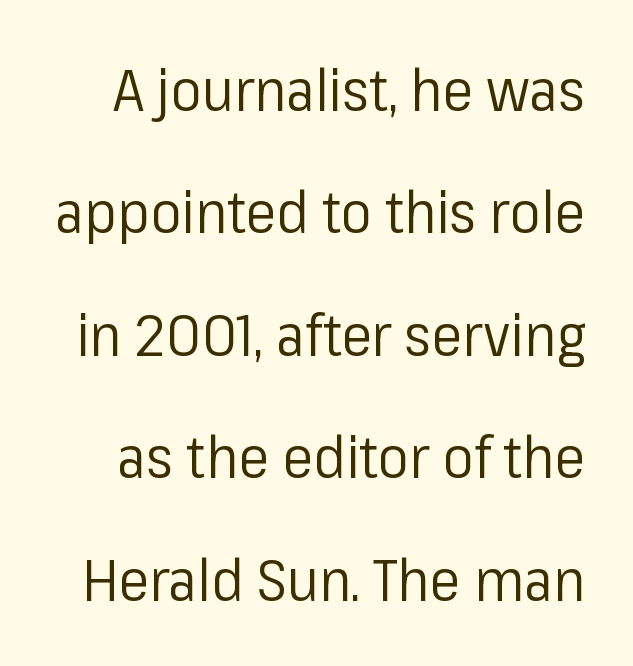
Q: Is the text bold? A: No.
Q: Is the text italic (slanted)? A: No, it is upright.
Q: Is the typeface a serif or a sans-serif typeface? A: Sans-serif.
Q: Is the text underlined? A: No.
Q: Is the spacing between letters normal or unusually wide? A: Normal.
Q: Is the spacing between lines tight, normal or loose? A: Loose.
Q: Width (condensed, normal, or wide)? A: Normal.
Q: Stroke contrast? A: Low.
Q: x-height? A: Medium.
Q: Monospaced? A: No.
